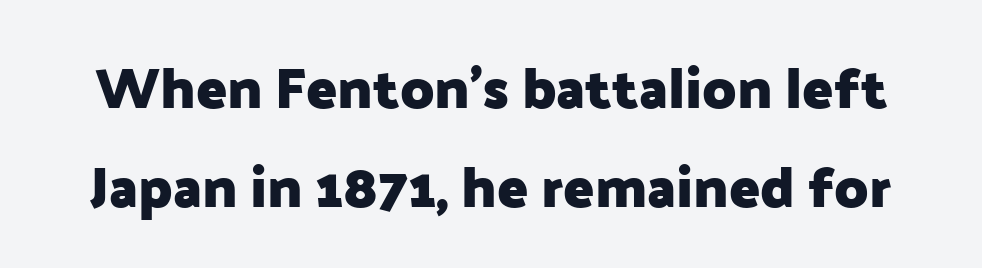
Q: Is the text bold? A: Yes.
Q: Is the text italic (slanted)? A: No, it is upright.
Q: Is the typeface a serif or a sans-serif typeface? A: Sans-serif.
Q: Is the text underlined? A: No.
Q: Is the spacing between letters normal or unusually wide? A: Normal.
Q: Width (condensed, normal, or wide)? A: Normal.
Q: Stroke contrast? A: Low.
Q: x-height? A: Medium.
Q: Monospaced? A: No.
